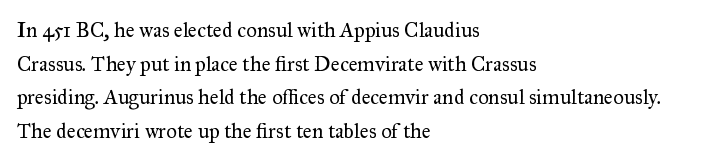
Q: Is the text bold? A: No.
Q: Is the text italic (slanted)? A: No, it is upright.
Q: Is the text underlined? A: No.
Q: How is the paragraph aligned? A: Left-aligned.
Q: Is the spacing between letters normal or unusually wide? A: Normal.
Q: Is the spacing between lines tight, normal or loose? A: Normal.
